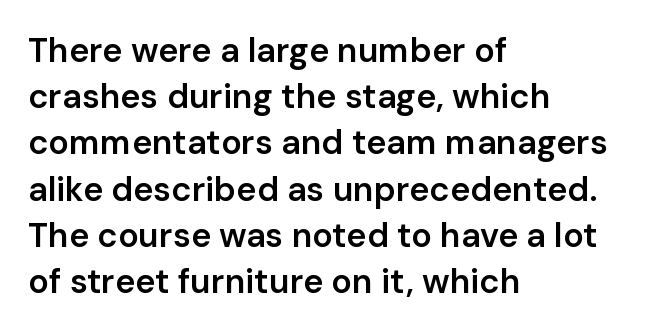
Proportional: the letters do not fall into vertical columns. Is the block centered? No — it sits flush against the left margin. This sample uses an upright cut, with every glyph sitting square on the baseline. This block has exactly the height ordinary leading produces. The baseline area is clear.
